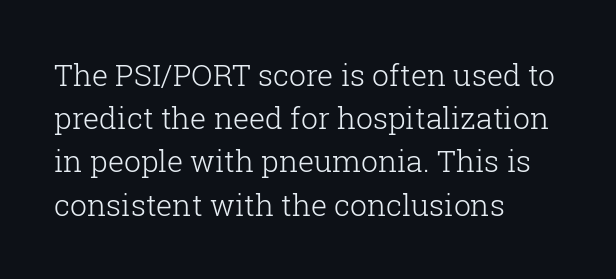
{"serif": "yes", "italic": "no", "bold": "no", "weight": "light", "width": "normal", "stroke_contrast": "low", "x_height": "medium", "monospaced": "no", "underline": "no", "align": "left", "line_spacing": "normal", "line_spacing_ratio": 1.44, "letter_spacing": "normal", "letter_spacing_em": 0.0, "glyph_px": 30}
